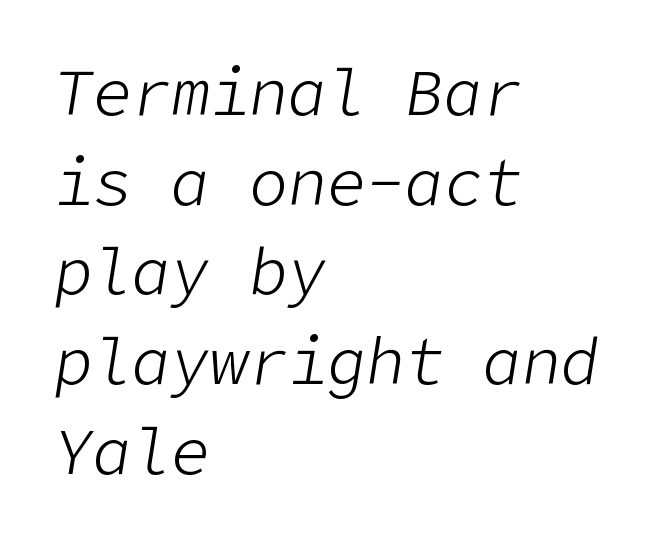
{"italic": "yes", "lean": "right", "slant_degrees": 9, "bold": "no", "weight": "light", "width": "normal", "stroke_contrast": "low", "x_height": "medium", "underline": "no", "align": "left", "line_spacing": "normal", "line_spacing_ratio": 1.38, "letter_spacing": "normal", "letter_spacing_em": 0.0, "glyph_px": 65}
